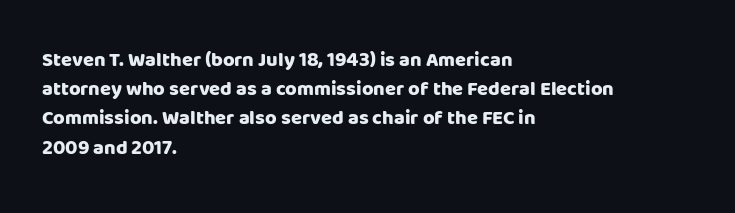
The glyphs are unaccompanied by any horizontal stroke below them. Line spacing here is normal. It's the straight-up-and-down kind of type. A dark, heavy texture on the line: the type is bold. The text block is weighted toward the left margin, trailing off unevenly rightward. Characters follow at the spacing the type designer built in.
